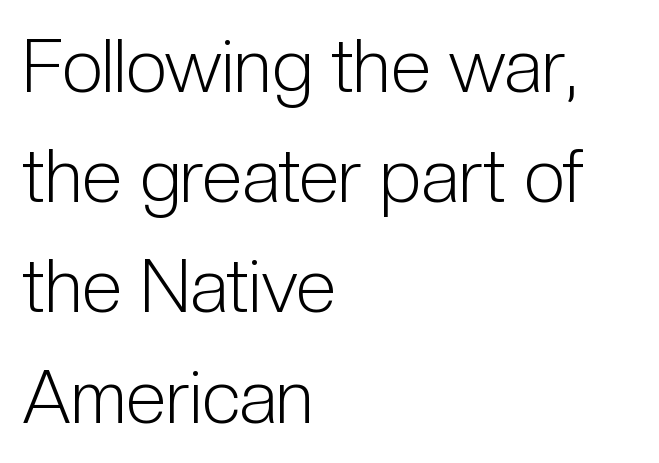
The image shows 73 px light, condensed sans-serif type, upright; set left-aligned, normal line spacing (1.51x), normal letter spacing, not underlined; low stroke contrast and a medium x-height.
